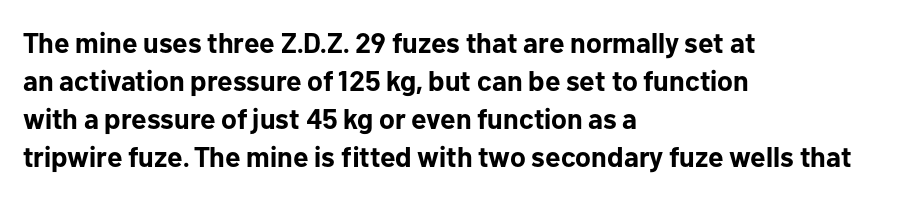
The image shows 28 px bold sans-serif type, upright; set left-aligned, normal line spacing (1.36x), normal letter spacing, not underlined; low stroke contrast and a medium x-height.
